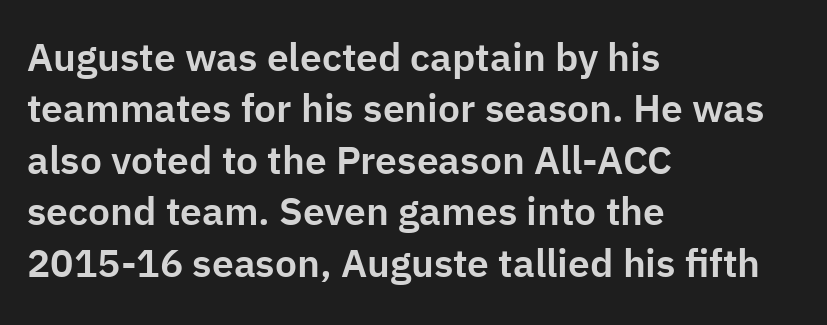
Q: Is the text italic (slanted)? A: No, it is upright.
Q: Is the typeface a serif or a sans-serif typeface? A: Sans-serif.
Q: Is the text underlined? A: No.
Q: How is the paragraph aligned? A: Left-aligned.
Q: Is the spacing between letters normal or unusually wide? A: Normal.
Q: Is the spacing between lines tight, normal or loose? A: Normal.
Q: Width (condensed, normal, or wide)? A: Normal.
Q: Stroke contrast? A: Low.
Q: x-height? A: Medium.
Q: Monospaced? A: No.
